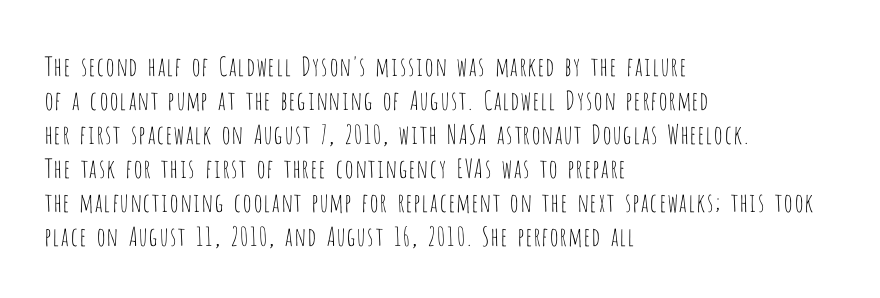
Descenders are the only things crossing below the line. All the whitespace from short lines collects on the right. Characters remain perfectly vertical along every line. The letters sit at their default tracking, neither squeezed nor spread.
